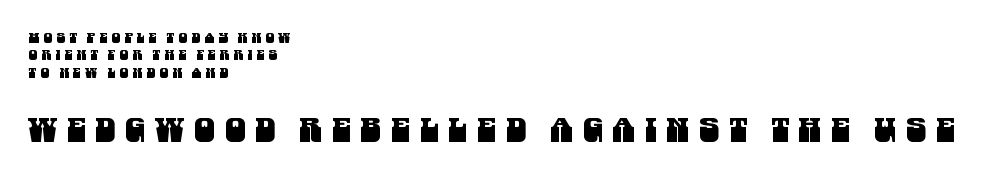
Q: Is the typeface a serif or a sans-serif typeface? A: Sans-serif.
Q: Is the text underlined? A: No.
Q: How is the paragraph aligned? A: Left-aligned.
Q: Is the spacing between letters normal or unusually wide? A: Unusually wide.
Q: Is the spacing between lines tight, normal or loose? A: Normal.
Q: Which block of text is set in a larger size, the first (top) or the second (bottom)? A: The second (bottom) one.
Q: Width (condensed, normal, or wide)? A: Condensed.
Q: Stroke contrast? A: Medium.
Q: x-height? A: Large.
Q: Monospaced? A: No.
